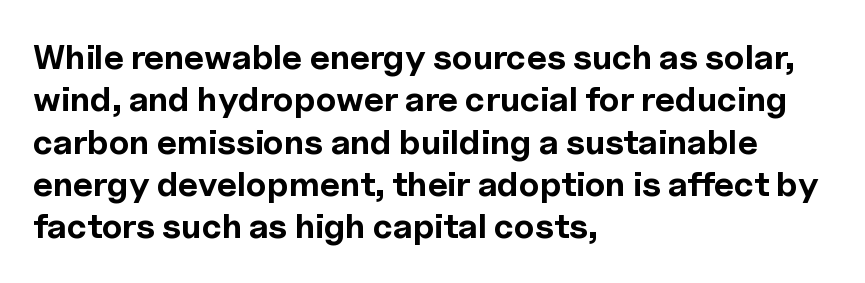
{"serif": "no", "italic": "no", "bold": "yes", "weight": "bold", "width": "normal", "x_height": "medium", "monospaced": "no", "underline": "no", "align": "left", "line_spacing_ratio": 1.21, "letter_spacing": "normal", "letter_spacing_em": 0.0, "glyph_px": 35}
